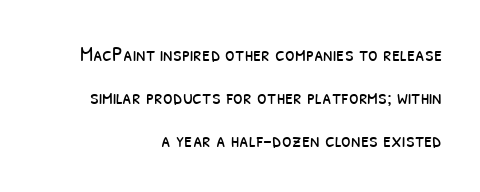
The image shows 22 px text type; set right-aligned, loose line spacing (1.95x), normal letter spacing, not underlined.
